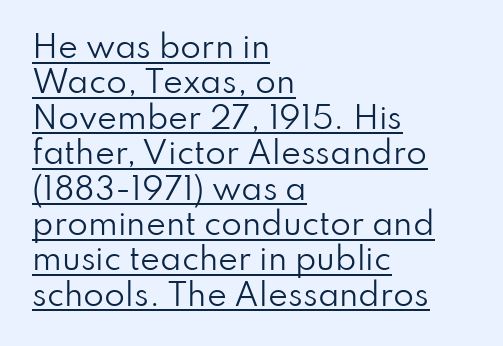
Q: Is the text bold? A: No.
Q: Is the text italic (slanted)? A: No, it is upright.
Q: Is the typeface a serif or a sans-serif typeface? A: Sans-serif.
Q: Is the text underlined? A: Yes.
Q: How is the paragraph aligned? A: Left-aligned.
Q: Is the spacing between letters normal or unusually wide? A: Normal.
Q: Width (condensed, normal, or wide)? A: Normal.
Q: Stroke contrast? A: Low.
Q: x-height? A: Small.
Q: Monospaced? A: No.
